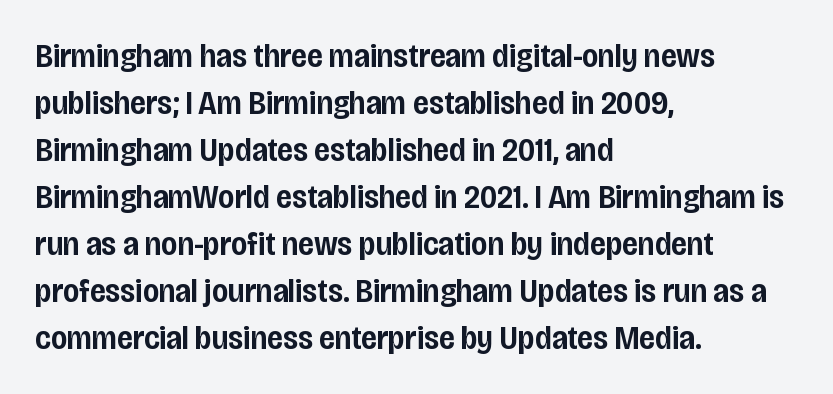
The vertical gap from one line to the next is medium. A typesetter would call this zero additional tracking. What kind of face is this? One without serifs — a sans. Tall strokes in this sample are plumb rather than angled. Do the characters align in a grid? No, the font is proportional. Nobody drew a line under any word here.
